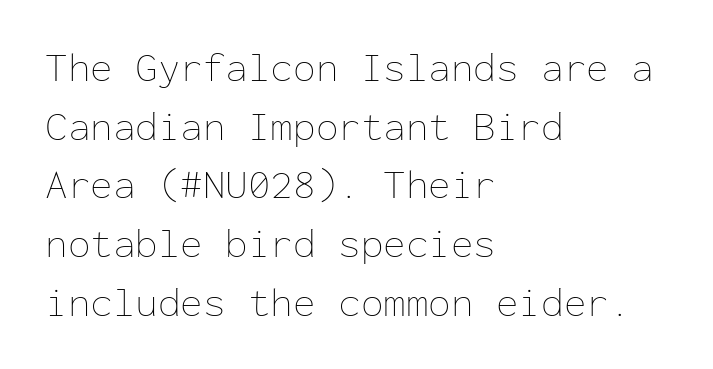
{"italic": "no", "bold": "no", "weight": "thin", "width": "normal", "stroke_contrast": "low", "x_height": "medium", "monospaced": "yes", "underline": "no", "align": "left", "line_spacing": "normal", "line_spacing_ratio": 1.43, "letter_spacing": "normal", "letter_spacing_em": 0.0, "glyph_px": 41}
